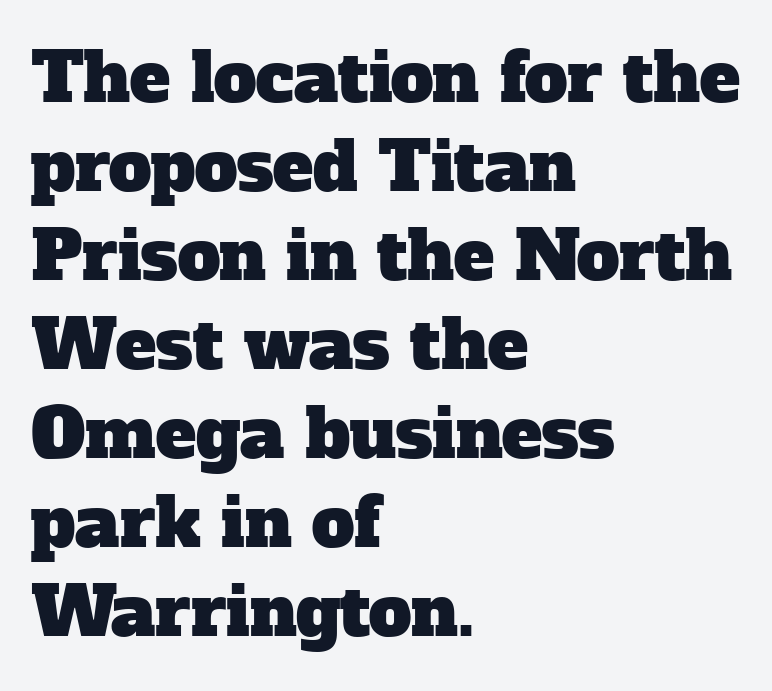
Reading down the column, the eye jumps a familiar distance to each next line. The passage shown is not underscored anywhere. Type style note: has serifs. Varying glyph widths throughout — classic text-font behaviour. Line starts are locked; line ends wander.
